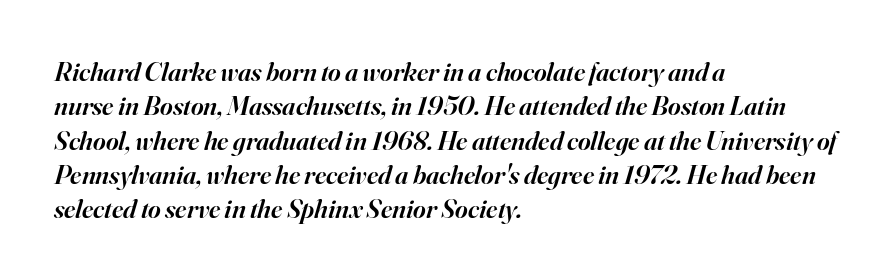
Q: Is the text bold? A: Semi-bold.
Q: Is the text italic (slanted)? A: Yes, it leans right by about 16 degrees.
Q: Is the text underlined? A: No.
Q: How is the paragraph aligned? A: Left-aligned.
Q: Is the spacing between letters normal or unusually wide? A: Normal.
Q: Is the spacing between lines tight, normal or loose? A: Normal.
